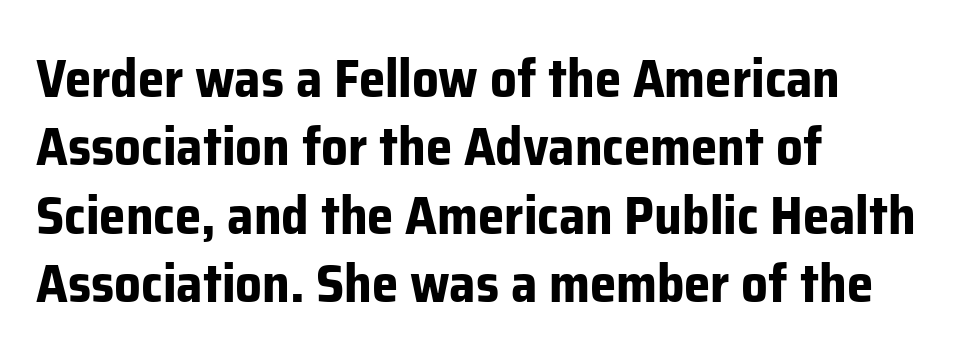
{"serif": "no", "italic": "no", "bold": "yes", "weight": "bold", "width": "normal", "stroke_contrast": "low", "x_height": "medium", "monospaced": "no", "underline": "no", "align": "left", "line_spacing": "normal", "line_spacing_ratio": 1.29, "letter_spacing": "normal", "letter_spacing_em": 0.0, "glyph_px": 53}
